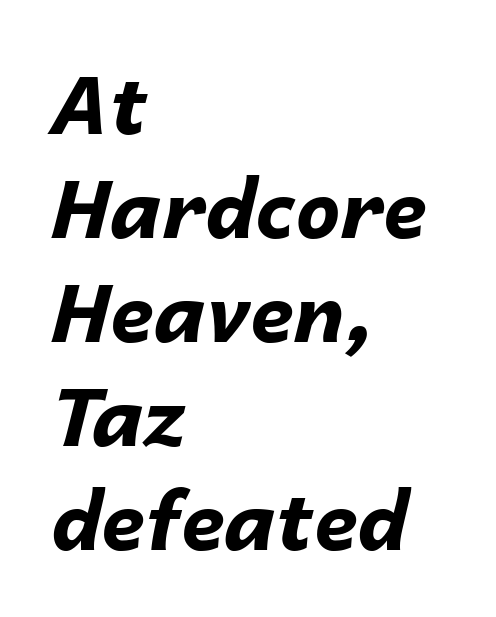
The image shows 80 px bold type, italic (leaning right); set left-aligned, normal line spacing (1.3x), normal letter spacing, not underlined; low stroke contrast and a medium x-height.
